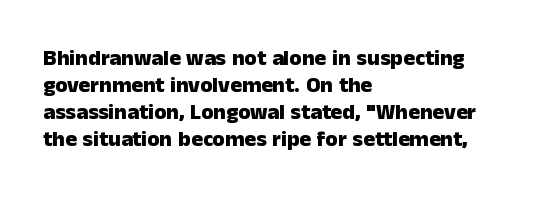
The setting favours the left margin, as ordinary paragraphs usually do. The strip under each line holds only bare page. Every letter is thick-stroked: bold, no question. In terms of posture, this sample is upright. Is the letter spacing exaggerated? No — it looks like the ordinary default.
